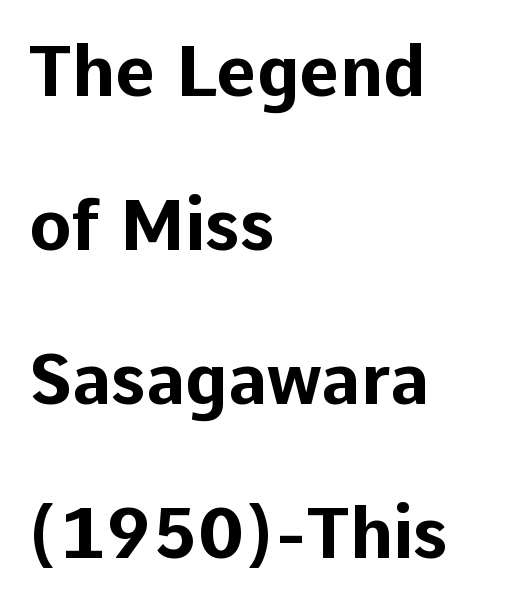
{"serif": "no", "italic": "no", "bold": "yes", "weight": "bold", "width": "normal", "stroke_contrast": "low", "x_height": "medium", "monospaced": "no", "underline": "no", "align": "left", "line_spacing": "loose", "line_spacing_ratio": 2.2, "letter_spacing": "normal", "letter_spacing_em": 0.0, "glyph_px": 70}
